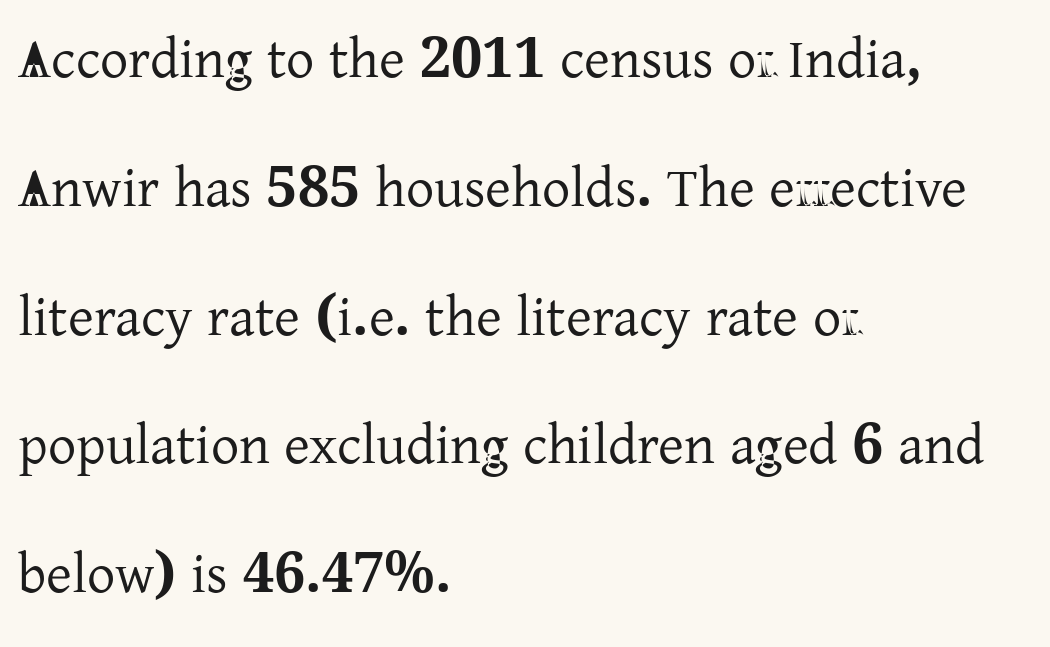
Q: Is the text italic (slanted)? A: No, it is upright.
Q: Is the typeface a serif or a sans-serif typeface? A: Serif.
Q: Is the text underlined? A: No.
Q: How is the paragraph aligned? A: Left-aligned.
Q: Is the spacing between letters normal or unusually wide? A: Normal.
Q: Is the spacing between lines tight, normal or loose? A: Loose.
Q: Width (condensed, normal, or wide)? A: Normal.
Q: Stroke contrast? A: Low.
Q: x-height? A: Medium.
Q: Monospaced? A: No.
